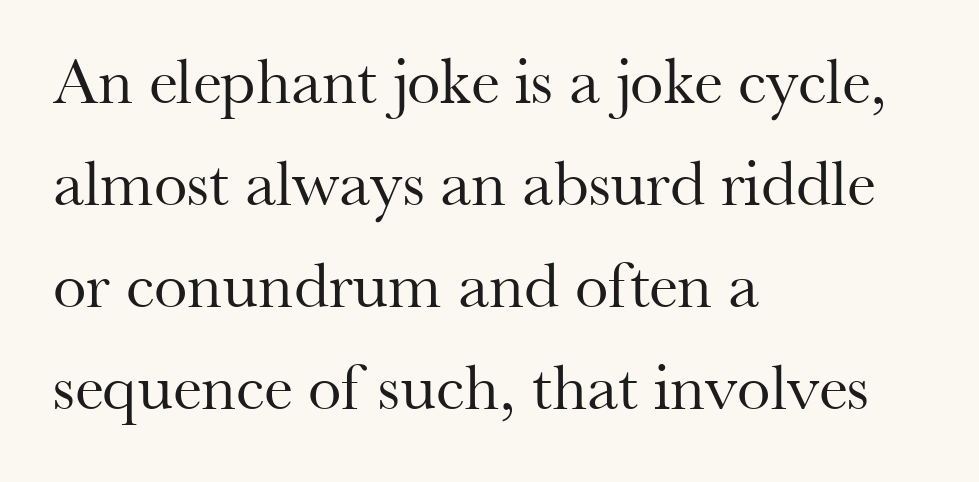
Q: Is the text bold? A: No.
Q: Is the text italic (slanted)? A: No, it is upright.
Q: Is the typeface a serif or a sans-serif typeface? A: Serif.
Q: Is the text underlined? A: No.
Q: How is the paragraph aligned? A: Left-aligned.
Q: Is the spacing between letters normal or unusually wide? A: Normal.
Q: Is the spacing between lines tight, normal or loose? A: Normal.
Q: Width (condensed, normal, or wide)? A: Normal.
Q: Stroke contrast? A: Medium.
Q: x-height? A: Small.
Q: Monospaced? A: No.
